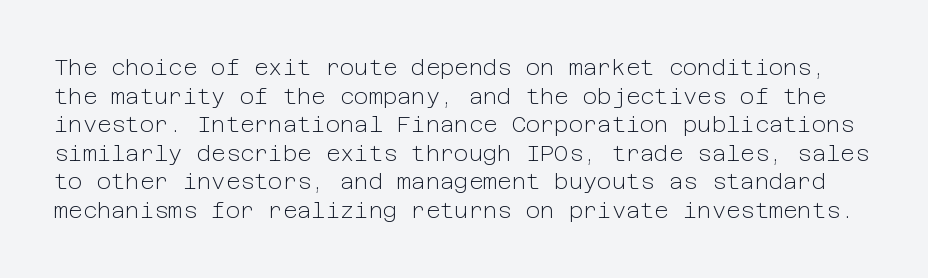
Q: Is the text bold? A: No.
Q: Is the text italic (slanted)? A: No, it is upright.
Q: Is the text underlined? A: No.
Q: Is the spacing between letters normal or unusually wide? A: Normal.
Q: Is the spacing between lines tight, normal or loose? A: Normal.
